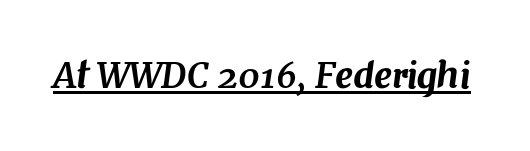
The image shows 35 px text type, italic (leaning right); set normal letter spacing, underlined; medium stroke contrast and a medium x-height.
